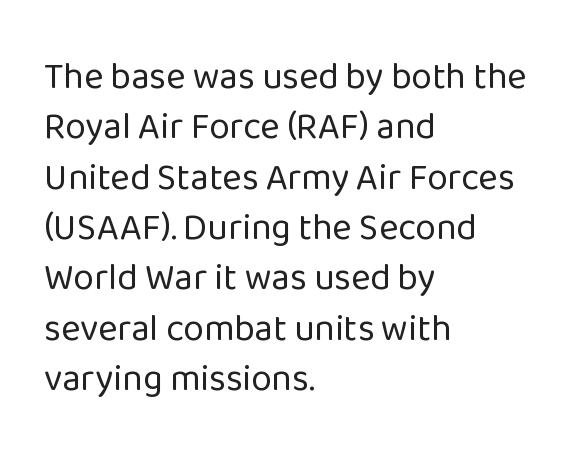
Inter-character spacing is left at the font's built-in metrics. Note: no serifs on the glyphs. Unbolded letterforms with no extra heft. The rendering uses natural spacing where letterforms have individual widths.
